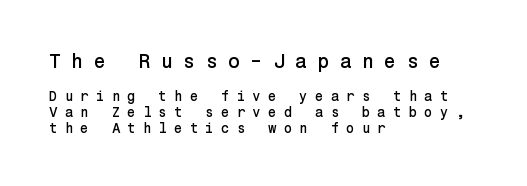
Compared with typical paragraphs, the rows here are closer together. The strip under each line holds only bare page. Each line starts at the same left margin while the right side varies. This is roman type, the default non-slanted kind. The letterforms stand isolated, each surrounded by extra space. Whoever set this made the first block the dominant, larger element.
